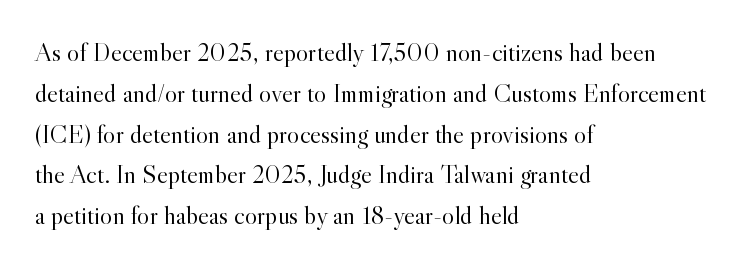
The image shows 26 px text type, upright; set left-aligned, normal line spacing (1.57x), normal letter spacing, not underlined.
